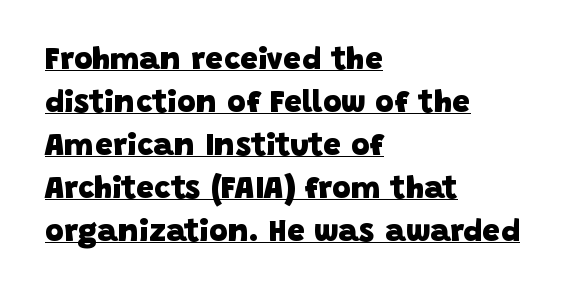
Nope, no serifs anywhere on these letters. Left-aligned paragraph, ragged on the right. Think of a printed novel: that variable character pitch is what you see here. The letterforms sit shoulder to shoulder at normal distance. In designer terms, the underline attribute is active on this setting.
